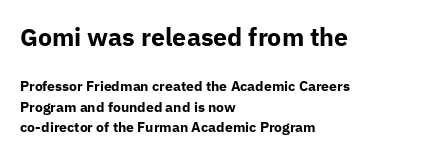
{"italic": "no", "bold": "yes", "underline": "no", "align": "left", "line_spacing": "normal", "line_spacing_ratio": 1.45, "letter_spacing": "normal", "letter_spacing_em": 0.0, "larger_block": "first", "size_ratio": 1.79, "glyph_px": 25}
